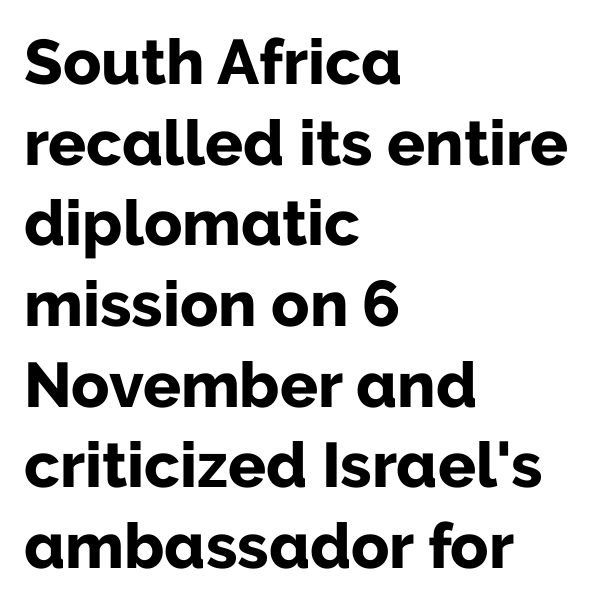
Q: Is the text bold? A: Yes.
Q: Is the text italic (slanted)? A: No, it is upright.
Q: Is the typeface a serif or a sans-serif typeface? A: Sans-serif.
Q: Is the text underlined? A: No.
Q: How is the paragraph aligned? A: Left-aligned.
Q: Is the spacing between letters normal or unusually wide? A: Normal.
Q: Is the spacing between lines tight, normal or loose? A: Normal.
Q: Width (condensed, normal, or wide)? A: Normal.
Q: Stroke contrast? A: Low.
Q: x-height? A: Medium.
Q: Monospaced? A: No.
